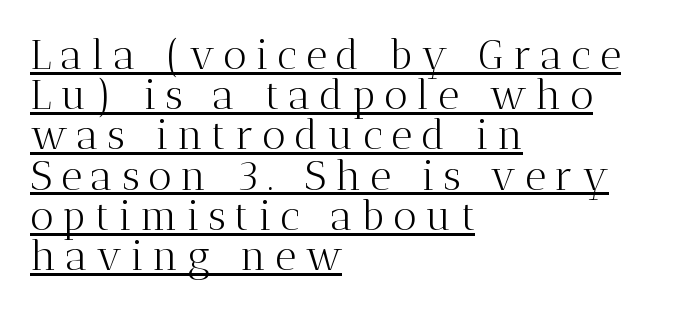
The image shows 41 px light serif type, upright; set left-aligned, tight line spacing (0.98x), unusually wide letter spacing (+0.22 em), underlined; medium stroke contrast and a medium x-height.
